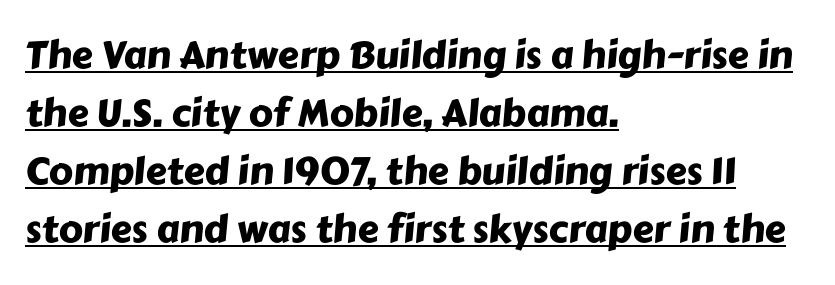
Q: Is the typeface a serif or a sans-serif typeface? A: Sans-serif.
Q: Is the text underlined? A: Yes.
Q: How is the paragraph aligned? A: Left-aligned.
Q: Is the spacing between letters normal or unusually wide? A: Normal.
Q: Is the spacing between lines tight, normal or loose? A: Normal.
Q: Width (condensed, normal, or wide)? A: Normal.
Q: Stroke contrast? A: Low.
Q: x-height? A: Medium.
Q: Monospaced? A: No.
